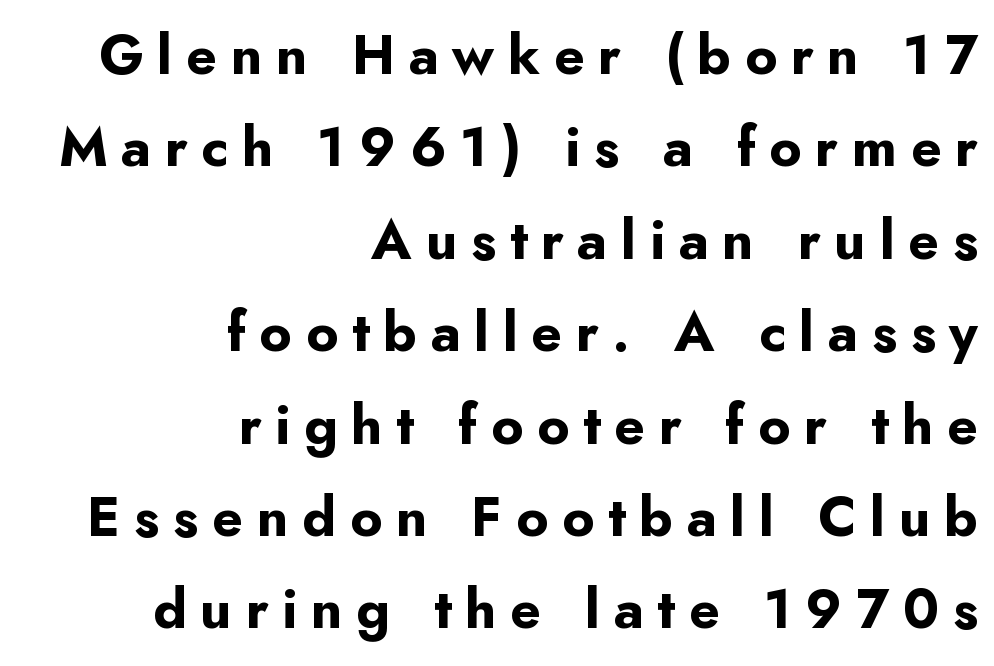
Q: Is the text bold? A: Yes.
Q: Is the text italic (slanted)? A: No, it is upright.
Q: Is the typeface a serif or a sans-serif typeface? A: Sans-serif.
Q: Is the text underlined? A: No.
Q: How is the paragraph aligned? A: Right-aligned.
Q: Is the spacing between letters normal or unusually wide? A: Unusually wide.
Q: Is the spacing between lines tight, normal or loose? A: Normal.
Q: Width (condensed, normal, or wide)? A: Normal.
Q: Stroke contrast? A: Low.
Q: x-height? A: Small.
Q: Monospaced? A: No.
